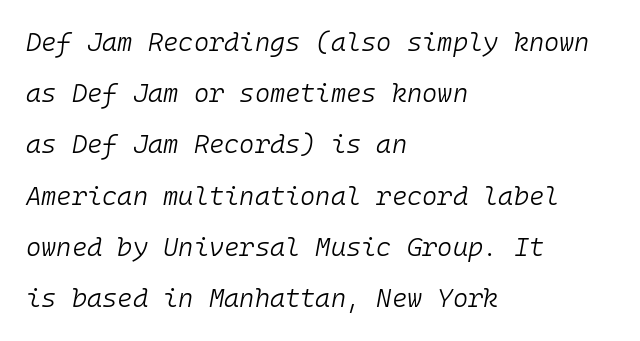
The space between consecutive lines is lavish. Stroke mass is kept to a normal reading level or below. In terms of posture, this sample is oblique. This rendering leaves character spacing at its baseline value. Any mark beneath the type? The region is blank.
